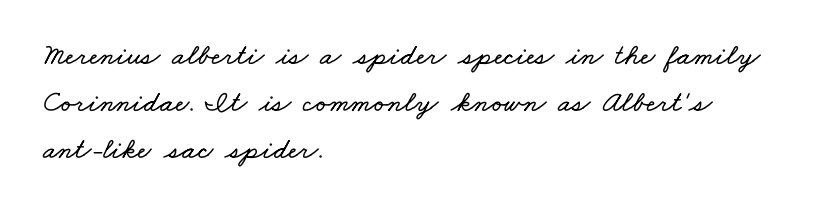
Q: Is the text underlined? A: No.
Q: How is the paragraph aligned? A: Left-aligned.
Q: Is the spacing between letters normal or unusually wide? A: Normal.
Q: Is the spacing between lines tight, normal or loose? A: Normal.
Q: Width (condensed, normal, or wide)? A: Wide.
Q: Stroke contrast? A: Low.
Q: x-height? A: Small.
Q: Monospaced? A: No.
